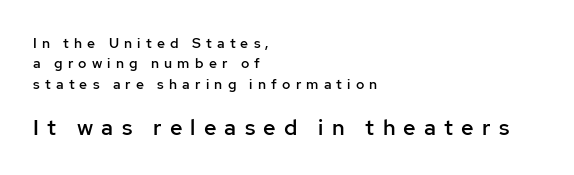
The image shows 22 px text type, upright; set left-aligned, normal line spacing (1.46x), unusually wide letter spacing (+0.37 em), not underlined; the second (bottom) block is 1.57x larger.
